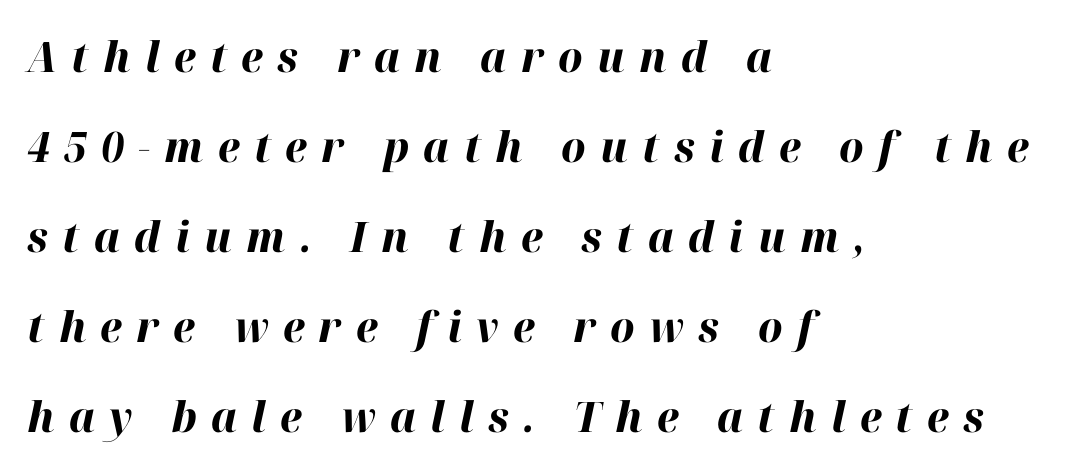
Notice how the passage keeps a crisp vertical edge on the left only. When letters slant like this, we call the style italic. Check under the words: just untouched page. The vertical gap from one line to the next is large.
